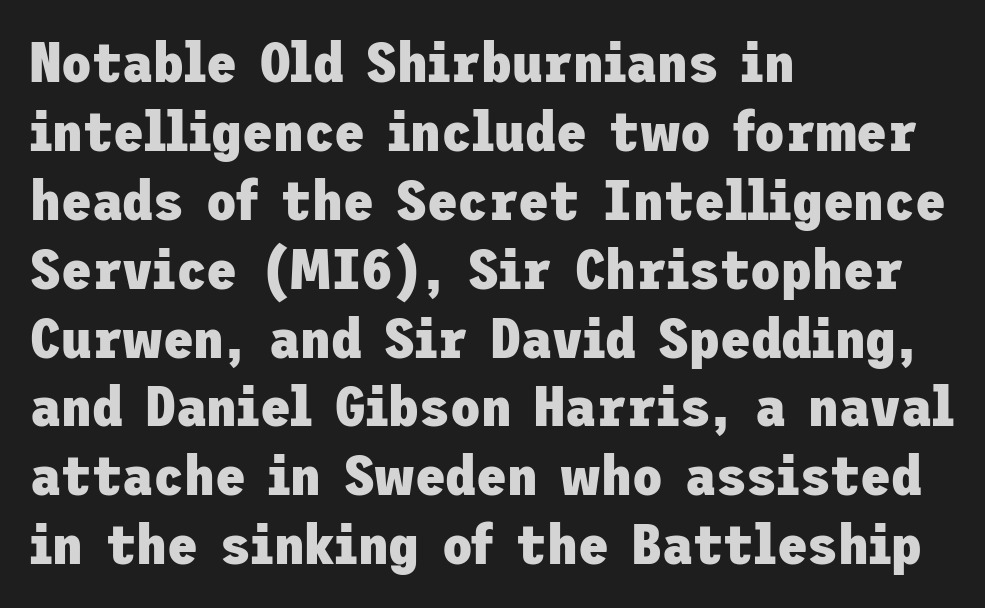
The image shows 56 px heavy sans-serif type, upright; set left-aligned, line spacing 1.23x, normal letter spacing, not underlined; low stroke contrast and a medium x-height.
